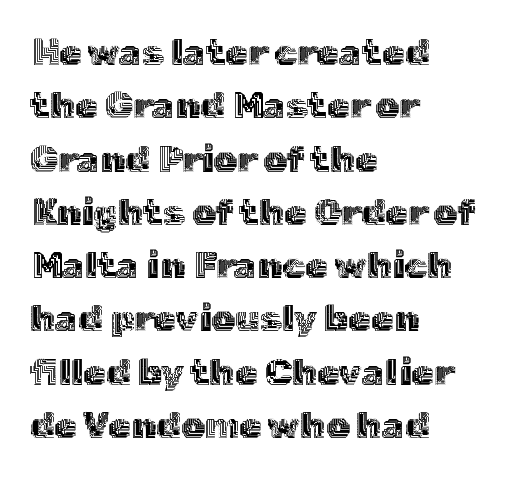
Honestly, the row spacing looks completely unremarkable. In terms of posture, this sample is upright. Glyph-to-glyph distance matches everyday printed text. Is the block centered? No — it sits flush against the left margin. Descender tails drop into unmarked territory.
